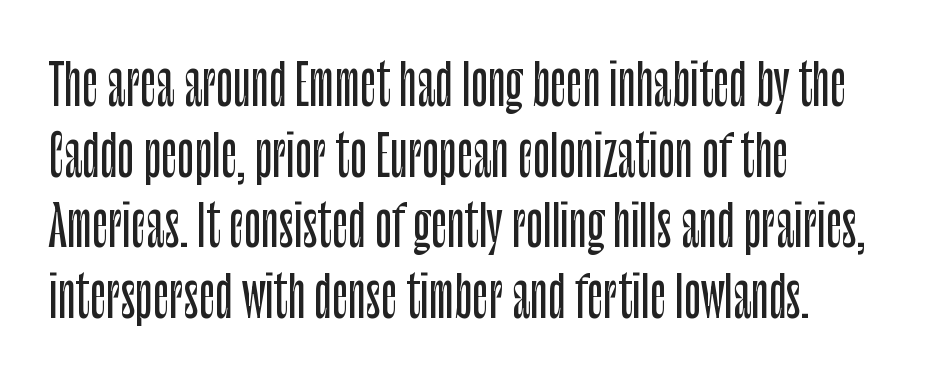
Nothing unusual about the tracking: characters are spaced as the font intends. Short and long lines alike share a common starting point at left. Words float on clear page, feet unadorned. Summary of vertical rhythm: regular, with standard interline spacing.
